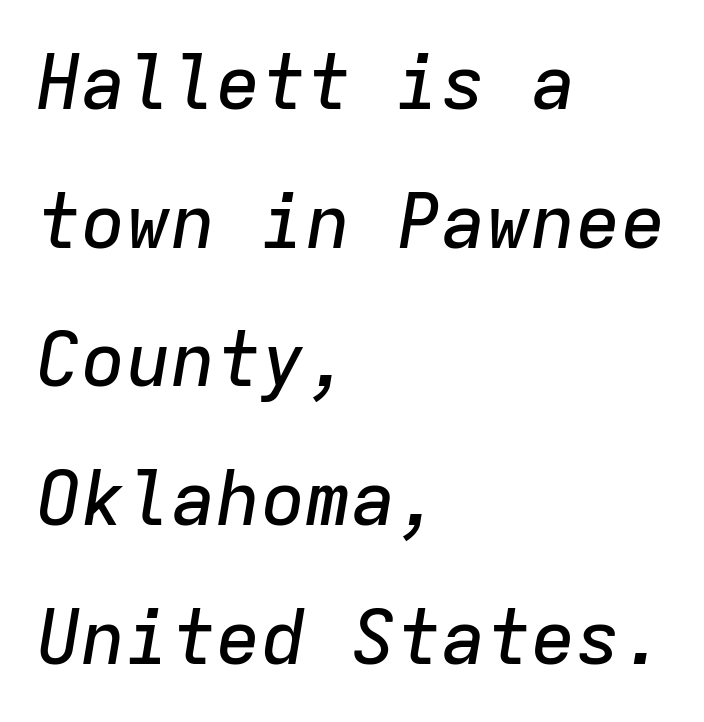
The horizontal fit of the characters is conventional and even. Think of a typewriter: that constant character pitch is what you see here. The font's italic variant was chosen for this text. Unmarked baselines from the first word to the last.
